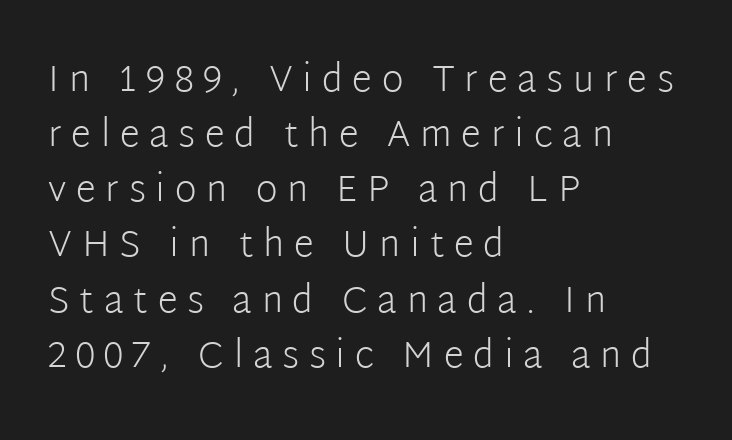
The letters carry no serifs — their stems end cleanly without finishing strokes. Words appear elongated and porous because spacing is wide. Interline gaps are of average width in this sample. Teacher's note: observe the even left margin — that is flush-left alignment. The lettering stays uniformly vertical, giving the passage a roman look. Each stroke keeps to a modest, everyday thickness or less.
